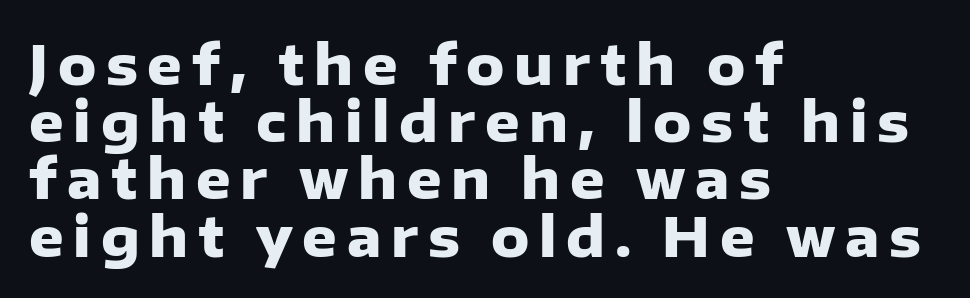
The image shows 54 px heavy sans-serif type, upright; set left-aligned, tight line spacing (1.06x), not underlined; low stroke contrast and a medium x-height.
